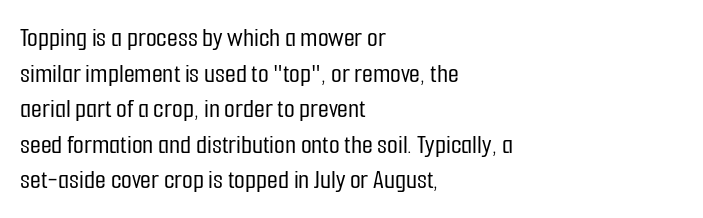
Characters remain perfectly vertical along every line. The gap between lines stays unmarked. Inter-character spacing is left at the font's built-in metrics. One glance says typical: line gaps are just what's usual. Note the varied advance widths — an 'i' is clearly narrower than an 'm'.
